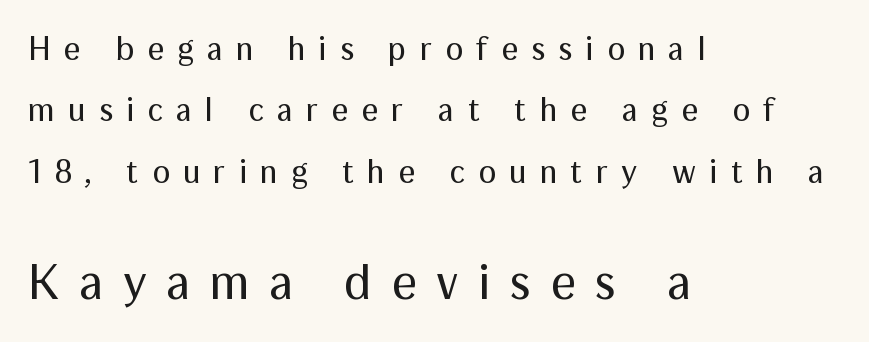
This sample is left-justified, so line endings fall wherever the words run out. These glyphs show unthickened strokes, regular width or finer. The face used here is proportionally spaced, like ordinary book or web type. Typographically, this falls in the sans-serif category. Caption: expanded tracking, letters set apart. Compare the two chunks: the lower has the greater cap height.
